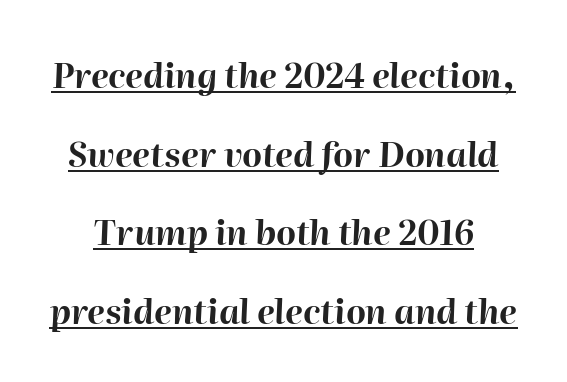
There's an unmistakable incline to the writing here. As a designer I'd log this as weight 700, bold. Looks like regular typesetting: each glyph gets only the width it needs. Does the leading feel generous? Absolutely, it's lavish. A rule runs beneath these lines of type.
